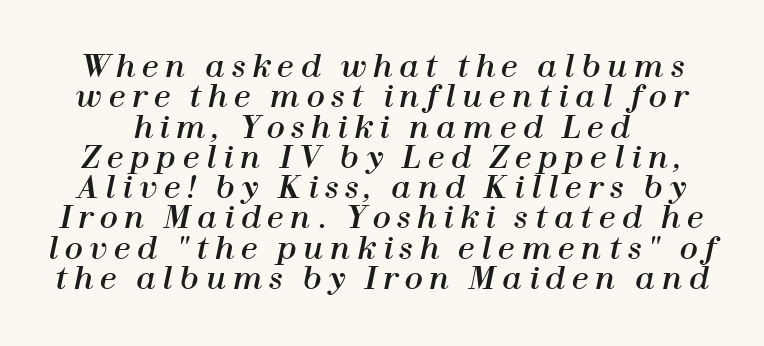
{"italic": "yes", "lean": "right", "slant_degrees": 12, "width": "normal", "stroke_contrast": "high", "x_height": "medium", "monospaced": "no", "underline": "no", "line_spacing": "tight", "line_spacing_ratio": 1.01, "letter_spacing": "wide", "letter_spacing_em": 0.22, "glyph_px": 30}
